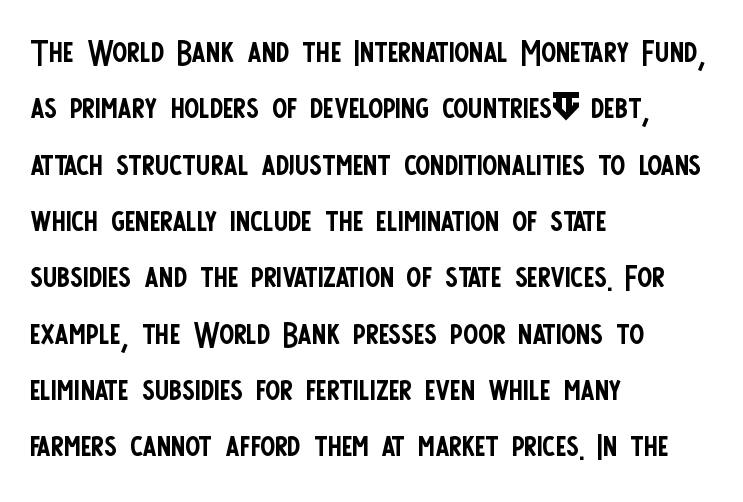
The image shows 44 px regular-weight, condensed sans-serif type, upright; set left-aligned, normal line spacing (1.28x), normal letter spacing, not underlined; low stroke contrast and a large x-height.
